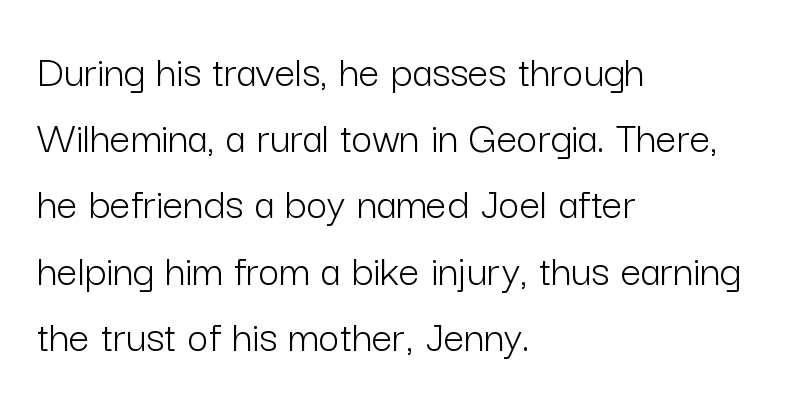
Q: Is the text bold? A: No.
Q: Is the text italic (slanted)? A: No, it is upright.
Q: Is the typeface a serif or a sans-serif typeface? A: Sans-serif.
Q: Is the text underlined? A: No.
Q: How is the paragraph aligned? A: Left-aligned.
Q: Is the spacing between letters normal or unusually wide? A: Normal.
Q: Is the spacing between lines tight, normal or loose? A: Normal.
Q: Width (condensed, normal, or wide)? A: Normal.
Q: Stroke contrast? A: Low.
Q: x-height? A: Medium.
Q: Monospaced? A: No.
